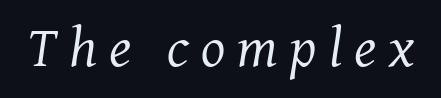
{"serif": "yes", "italic": "yes", "lean": "right", "slant_degrees": 7, "bold": "no", "weight": "regular", "width": "normal", "stroke_contrast": "medium", "x_height": "medium", "monospaced": "no", "underline": "no", "letter_spacing": "wide", "letter_spacing_em": 0.21, "glyph_px": 57}
